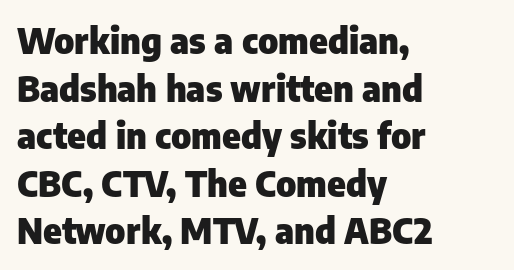
The image shows 35 px heavy sans-serif type, upright; set left-aligned, normal line spacing (1.36x), normal letter spacing, not underlined; low stroke contrast and a medium x-height.
